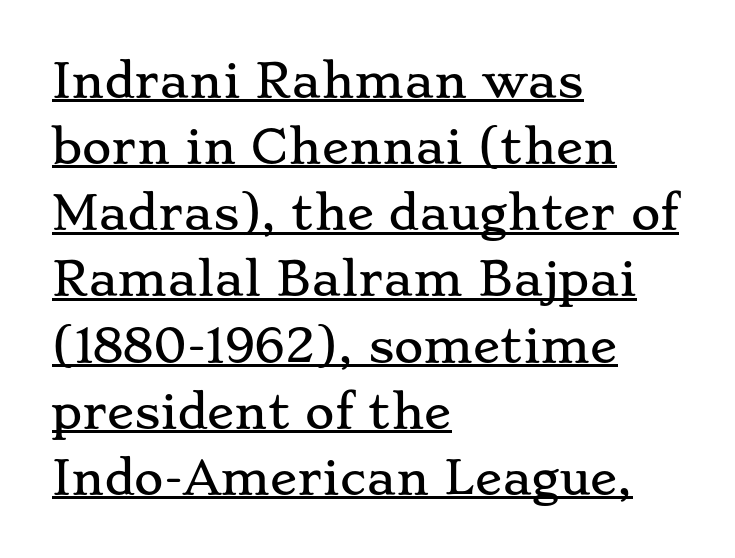
The image shows 45 px wide serif type, upright; set left-aligned, normal line spacing (1.47x), normal letter spacing, underlined; low stroke contrast and a small x-height.
